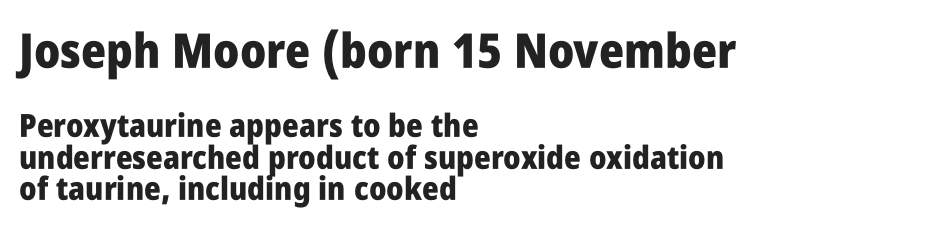
The image shows 48 px heavy, condensed sans-serif type, upright; set left-aligned, tight line spacing (0.98x), normal letter spacing, not underlined; the first (top) block is 1.5x larger; low stroke contrast and a large x-height.
